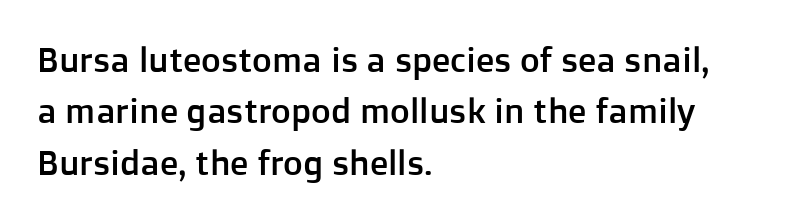
Q: Is the text italic (slanted)? A: No, it is upright.
Q: Is the typeface a serif or a sans-serif typeface? A: Sans-serif.
Q: Is the text underlined? A: No.
Q: How is the paragraph aligned? A: Left-aligned.
Q: Is the spacing between letters normal or unusually wide? A: Normal.
Q: Is the spacing between lines tight, normal or loose? A: Normal.
Q: Width (condensed, normal, or wide)? A: Normal.
Q: Stroke contrast? A: Low.
Q: x-height? A: Medium.
Q: Monospaced? A: No.
